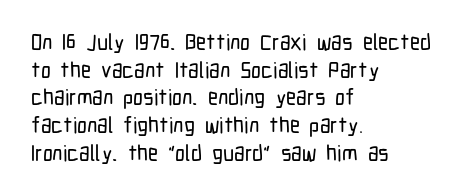
Q: Is the text italic (slanted)? A: No, it is upright.
Q: Is the text underlined? A: No.
Q: How is the paragraph aligned? A: Left-aligned.
Q: Is the spacing between letters normal or unusually wide? A: Normal.
Q: Is the spacing between lines tight, normal or loose? A: Normal.
